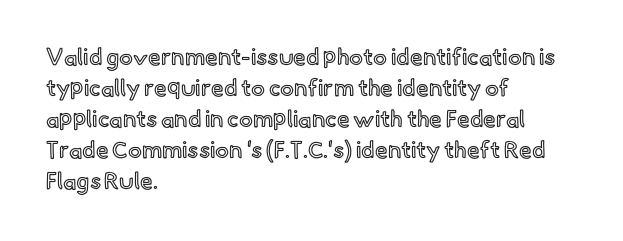
The designer left line spacing at the default. Glance below the letters and you will spot only blank space. The letters sit at their default tracking, neither squeezed nor spread. If you drew a line through each stem, it would be perfectly vertical. The compositor pushed each line to the left boundary.
